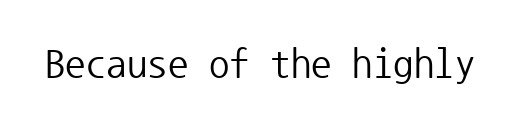
Ink coverage per letter is moderate at most. The lettering holds an erect, upright posture throughout. Think of a typewriter: that constant character pitch is what you see here. Unlike a traditional serif, this face leaves its strokes unadorned.
